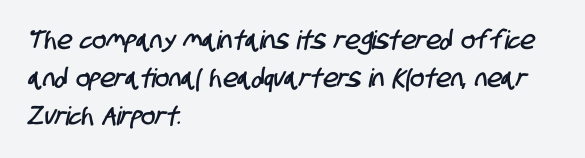
The image shows 26 px text type; set left-aligned, normal line spacing (1.47x), normal letter spacing, not underlined.
